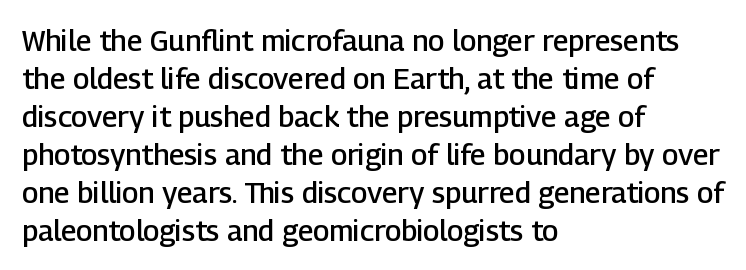
Reading down the column, the eye jumps a familiar distance to each next line. A typesetter would mark this as roman, not italic. If you drew a ruler down the left edge, every line would touch it. A sans-serif font was chosen for this passage. Honestly, the letter spacing is just normal — you wouldn't notice it. The gap between lines stays unmarked.
